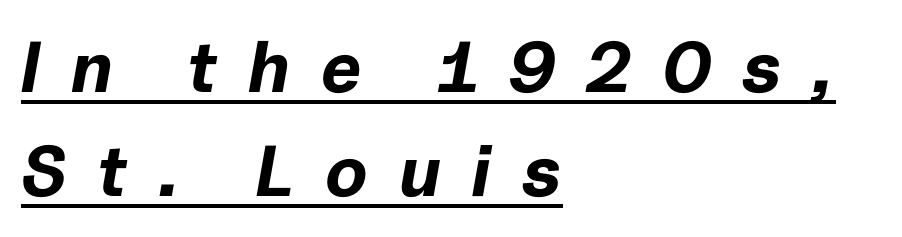
The image shows 72 px bold type, italic (leaning right); set left-aligned, normal line spacing (1.44x), unusually wide letter spacing (+0.42 em), underlined; low stroke contrast and a medium x-height.
